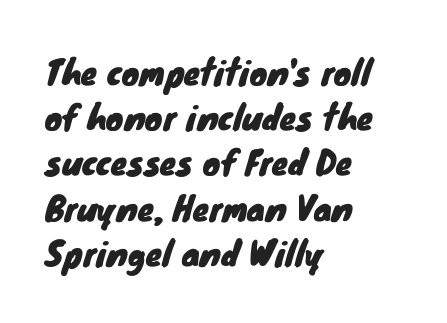
Font category for this specimen: sans-serif. No extra tracking has been applied to these lines. Which margin do the lines hug? The left one — the right edge is uneven. Students, observe: this is what conventionally led text looks like. Glance below the letters and you will spot only blank space. Spacing verdict: proportional, widths tailored to each character.
